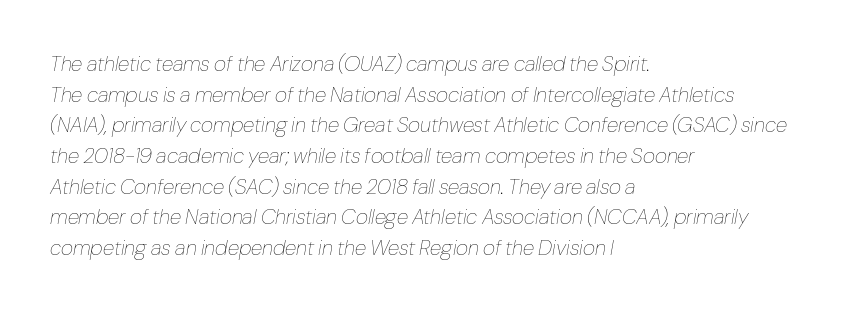
Q: Is the text bold? A: No.
Q: Is the text italic (slanted)? A: Yes, it leans right by about 10 degrees.
Q: Is the text underlined? A: No.
Q: How is the paragraph aligned? A: Left-aligned.
Q: Is the spacing between letters normal or unusually wide? A: Normal.
Q: Is the spacing between lines tight, normal or loose? A: Normal.
